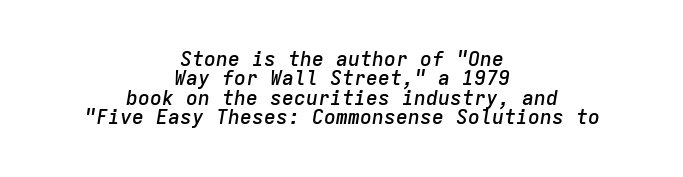
Italic? Definitely — the glyphs are oblique. Typesetter's note: demi weight, one step under bold. Each row of text sits above clean, open space. Short note: letters normally spaced.
